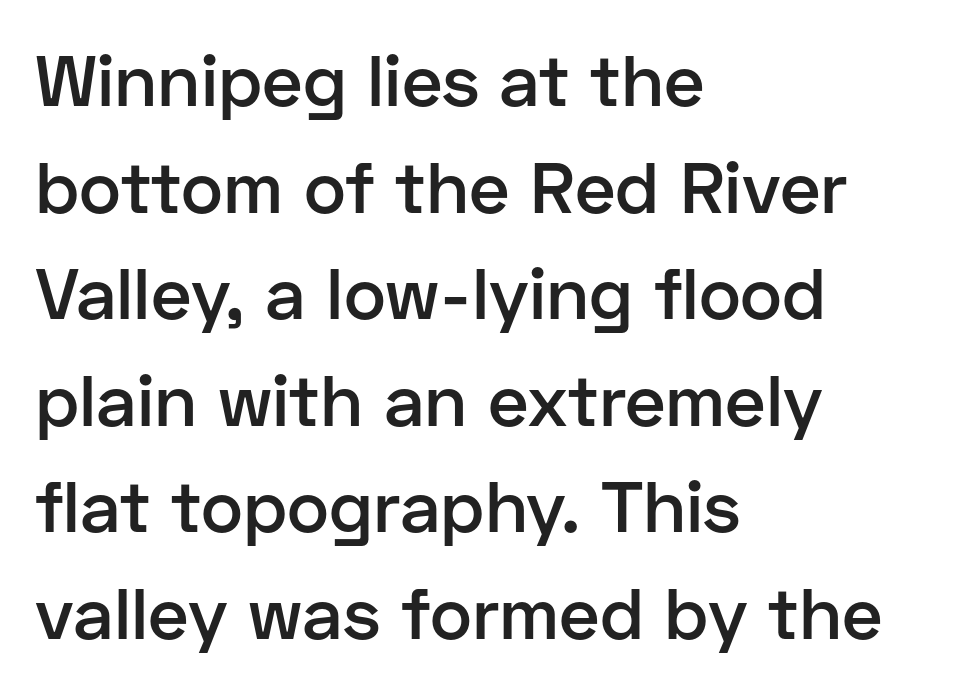
Q: Is the text bold? A: Semi-bold.
Q: Is the text italic (slanted)? A: No, it is upright.
Q: Is the typeface a serif or a sans-serif typeface? A: Sans-serif.
Q: Is the text underlined? A: No.
Q: How is the paragraph aligned? A: Left-aligned.
Q: Is the spacing between letters normal or unusually wide? A: Normal.
Q: Is the spacing between lines tight, normal or loose? A: Normal.
Q: Width (condensed, normal, or wide)? A: Normal.
Q: Stroke contrast? A: Low.
Q: x-height? A: Medium.
Q: Monospaced? A: No.
